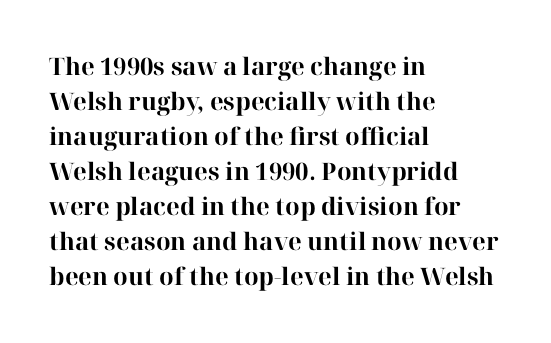
Q: Is the text bold? A: Yes.
Q: Is the text italic (slanted)? A: No, it is upright.
Q: Is the text underlined? A: No.
Q: How is the paragraph aligned? A: Left-aligned.
Q: Is the spacing between letters normal or unusually wide? A: Normal.
Q: Is the spacing between lines tight, normal or loose? A: Normal.
